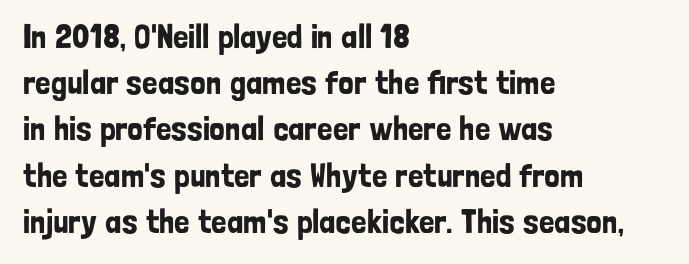
{"serif": "no", "italic": "no", "width": "condensed", "stroke_contrast": "low", "x_height": "medium", "monospaced": "no", "underline": "no", "align": "left", "line_spacing": "normal", "line_spacing_ratio": 1.36, "letter_spacing": "normal", "letter_spacing_em": 0.0, "glyph_px": 34}
